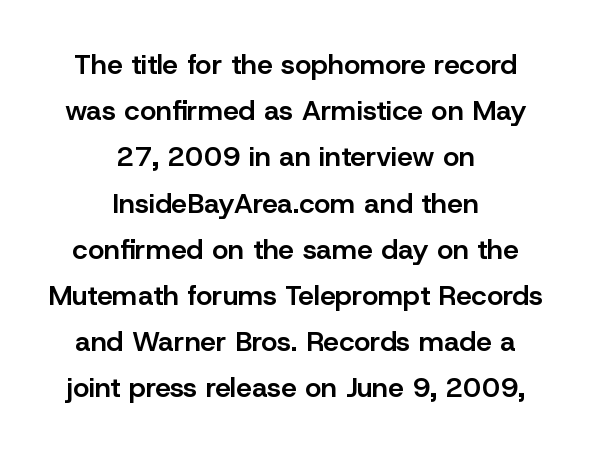
Q: Is the text bold? A: Semi-bold.
Q: Is the text italic (slanted)? A: No, it is upright.
Q: Is the typeface a serif or a sans-serif typeface? A: Sans-serif.
Q: Is the text underlined? A: No.
Q: How is the paragraph aligned? A: Centered.
Q: Is the spacing between letters normal or unusually wide? A: Normal.
Q: Is the spacing between lines tight, normal or loose? A: Normal.
Q: Width (condensed, normal, or wide)? A: Normal.
Q: Stroke contrast? A: Low.
Q: x-height? A: Medium.
Q: Monospaced? A: No.
